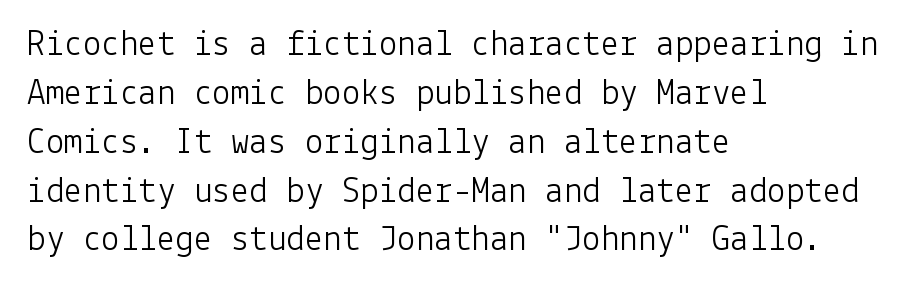
Q: Is the text bold? A: No.
Q: Is the text italic (slanted)? A: No, it is upright.
Q: Is the typeface a serif or a sans-serif typeface? A: Sans-serif.
Q: Is the text underlined? A: No.
Q: How is the paragraph aligned? A: Left-aligned.
Q: Is the spacing between letters normal or unusually wide? A: Normal.
Q: Is the spacing between lines tight, normal or loose? A: Normal.
Q: Width (condensed, normal, or wide)? A: Normal.
Q: Stroke contrast? A: Low.
Q: x-height? A: Medium.
